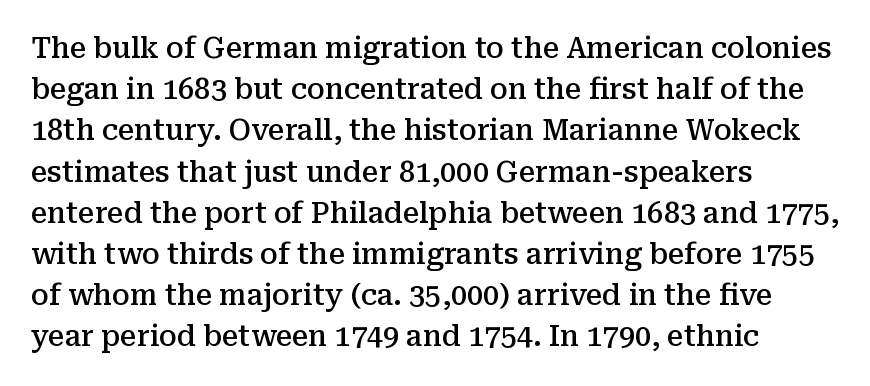
The image shows 29 px semibold serif type, upright; set left-aligned, normal line spacing (1.42x), normal letter spacing, not underlined; medium stroke contrast and a medium x-height.
